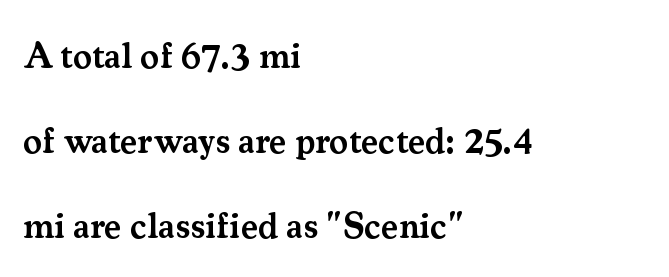
The image shows 36 px semibold serif type, upright; set left-aligned, loose line spacing (2.36x), normal letter spacing, not underlined; medium stroke contrast and a small x-height.
